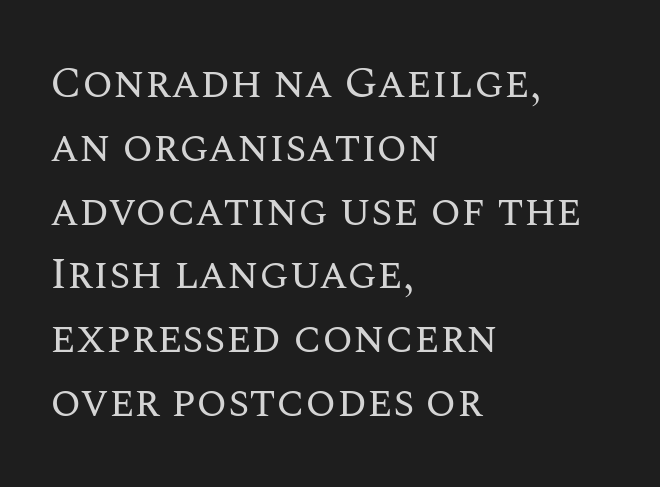
{"italic": "no", "bold": "no", "weight": "regular", "width": "normal", "stroke_contrast": "medium", "x_height": "large", "monospaced": "no", "underline": "no", "align": "left", "line_spacing": "normal", "line_spacing_ratio": 1.45, "letter_spacing": "normal", "letter_spacing_em": 0.0, "glyph_px": 44}
